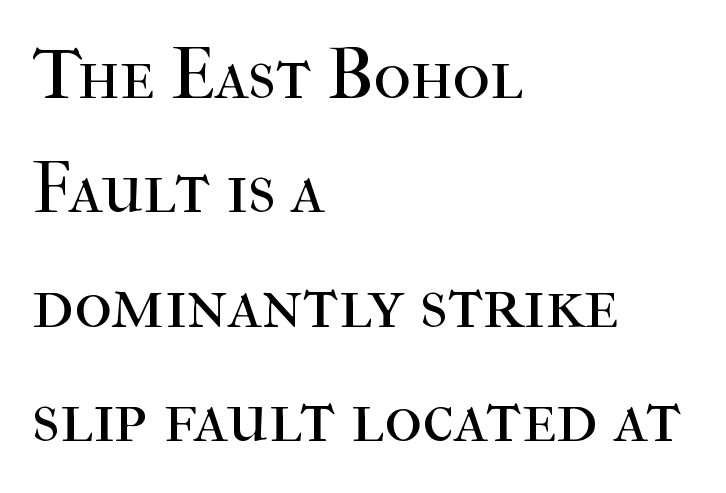
{"serif": "yes", "italic": "no", "bold": "no", "weight": "regular", "width": "normal", "stroke_contrast": "high", "x_height": "medium", "monospaced": "no", "underline": "no", "align": "left", "line_spacing": "normal", "line_spacing_ratio": 1.59, "letter_spacing": "normal", "letter_spacing_em": 0.0, "glyph_px": 72}
